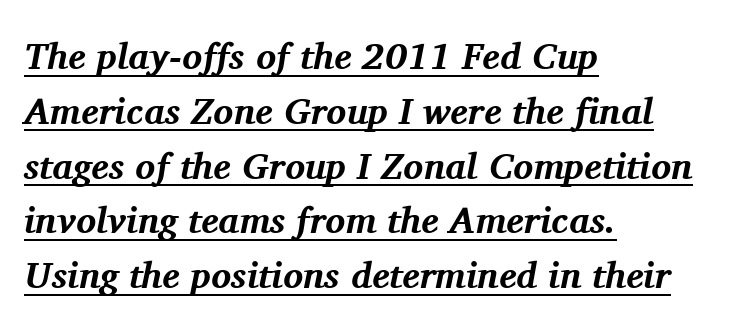
Q: Is the text bold? A: Yes.
Q: Is the text italic (slanted)? A: Yes, it leans right by about 11 degrees.
Q: Is the typeface a serif or a sans-serif typeface? A: Serif.
Q: Is the text underlined? A: Yes.
Q: How is the paragraph aligned? A: Left-aligned.
Q: Is the spacing between letters normal or unusually wide? A: Normal.
Q: Is the spacing between lines tight, normal or loose? A: Normal.
Q: Width (condensed, normal, or wide)? A: Normal.
Q: Stroke contrast? A: Medium.
Q: x-height? A: Medium.
Q: Monospaced? A: No.
